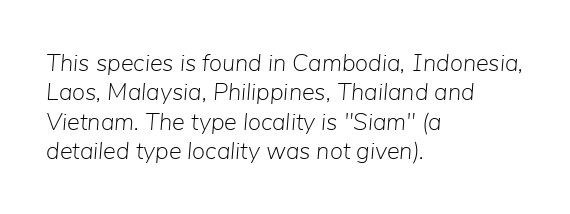
Underlining? Definitely not there. An italicized treatment has been applied to the whole sample. Notice how the passage keeps a crisp vertical edge on the left only. Weight: in the light-to-regular range. Honestly, the letter spacing is just normal — you wouldn't notice it.
